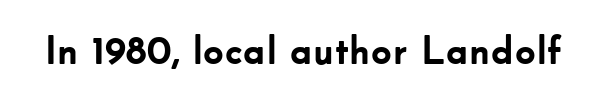
Q: Is the text bold? A: Yes.
Q: Is the text italic (slanted)? A: No, it is upright.
Q: Is the typeface a serif or a sans-serif typeface? A: Sans-serif.
Q: Is the text underlined? A: No.
Q: Is the spacing between letters normal or unusually wide? A: Normal.
Q: Width (condensed, normal, or wide)? A: Normal.
Q: Stroke contrast? A: Low.
Q: x-height? A: Small.
Q: Monospaced? A: No.
